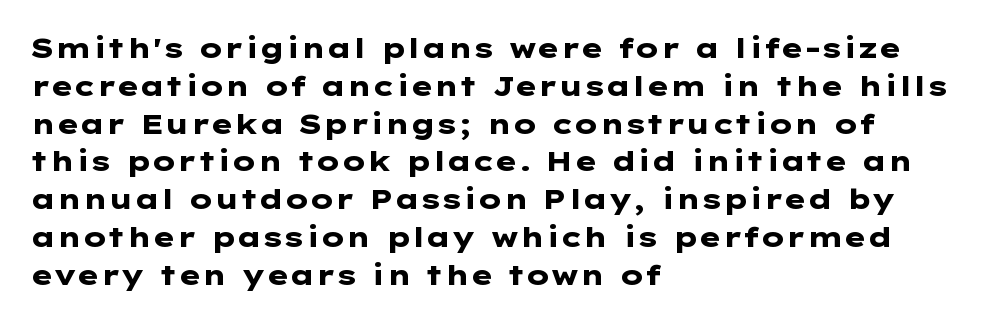
The image shows 28 px heavy, wide sans-serif type, upright; set left-aligned, normal line spacing (1.35x), normal letter spacing, not underlined; low stroke contrast and a medium x-height.
